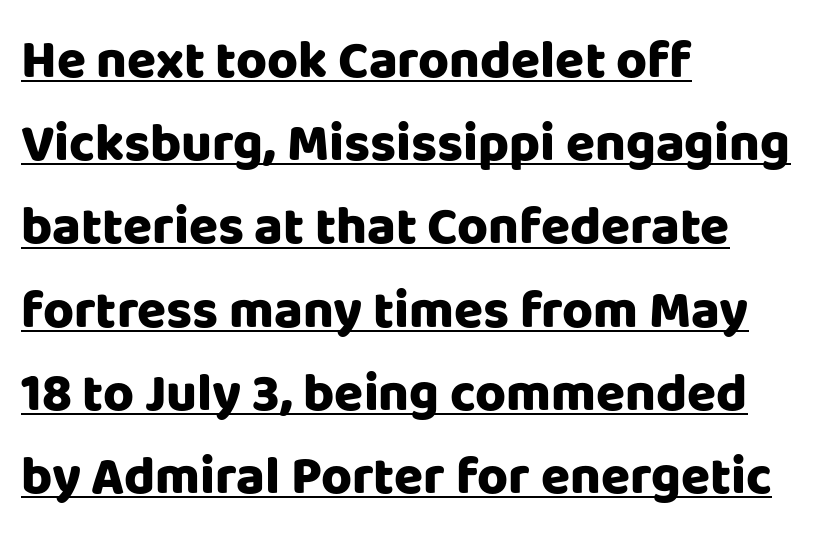
Q: Is the text bold? A: Yes.
Q: Is the text italic (slanted)? A: No, it is upright.
Q: Is the typeface a serif or a sans-serif typeface? A: Sans-serif.
Q: Is the text underlined? A: Yes.
Q: How is the paragraph aligned? A: Left-aligned.
Q: Is the spacing between letters normal or unusually wide? A: Normal.
Q: Is the spacing between lines tight, normal or loose? A: Normal.
Q: Width (condensed, normal, or wide)? A: Normal.
Q: Stroke contrast? A: Low.
Q: x-height? A: Large.
Q: Monospaced? A: No.
